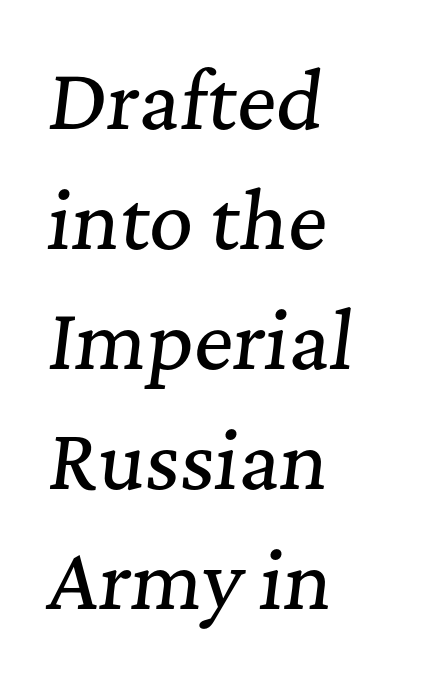
The passage shown leans; its letterforms are oblique. The rendering anchors every line to the left-hand side. You could call the tracking neutral — neither tight nor loose. Character widths vary here, with narrow letters taking less room than wide ones. No word sits above an underline. Rows of type keep a routine distance in the vertical direction.
